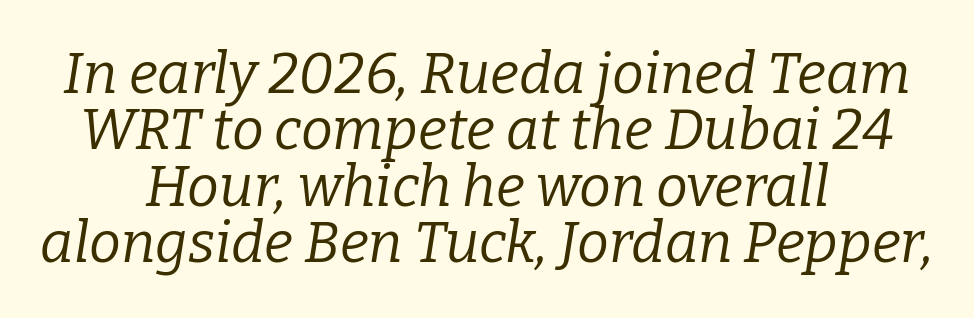
Q: Is the text bold? A: No.
Q: Is the text italic (slanted)? A: Yes, it leans right by about 9 degrees.
Q: Is the typeface a serif or a sans-serif typeface? A: Serif.
Q: Is the text underlined? A: No.
Q: How is the paragraph aligned? A: Centered.
Q: Is the spacing between letters normal or unusually wide? A: Normal.
Q: Is the spacing between lines tight, normal or loose? A: Tight.
Q: Width (condensed, normal, or wide)? A: Normal.
Q: Stroke contrast? A: Low.
Q: x-height? A: Medium.
Q: Monospaced? A: No.
